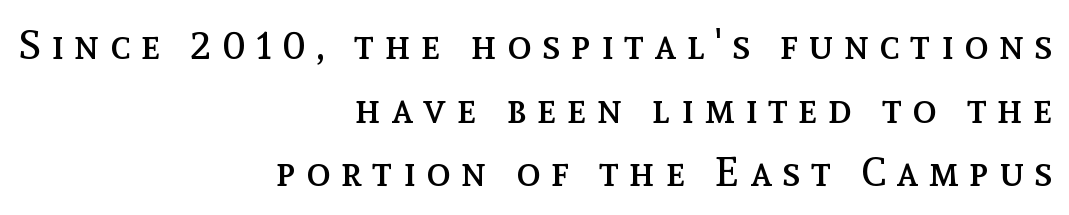
{"italic": "no", "bold": "no", "weight": "regular", "width": "normal", "x_height": "medium", "monospaced": "no", "underline": "no", "align": "right", "line_spacing": "normal", "line_spacing_ratio": 1.55, "letter_spacing": "wide", "letter_spacing_em": 0.25, "glyph_px": 41}
